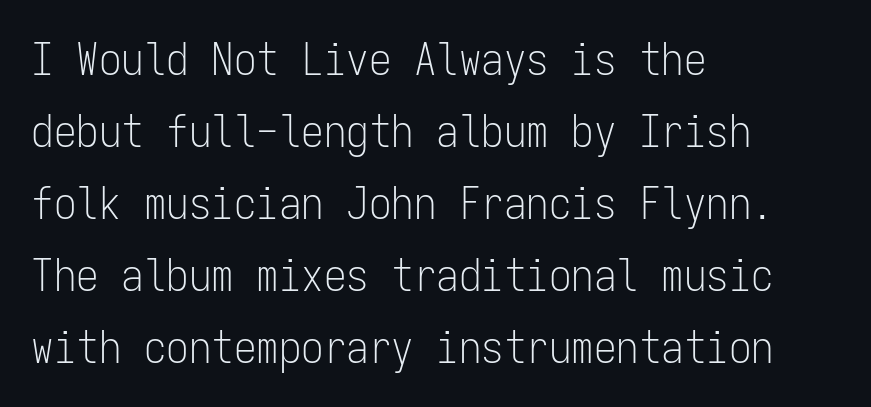
{"serif": "no", "italic": "no", "bold": "no", "weight": "light", "width": "condensed", "stroke_contrast": "low", "x_height": "medium", "monospaced": "yes", "underline": "no", "align": "left", "line_spacing": "normal", "line_spacing_ratio": 1.6, "letter_spacing": "normal", "letter_spacing_em": 0.0, "glyph_px": 45}
